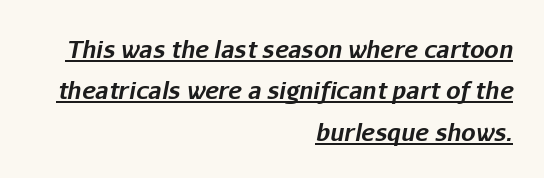
Does the lettering tilt? It does — this is italic. A flush-right, rag-left setting is used for this passage. Strong, thick strokes mark this as bold type. Students, observe the line beneath the letters — that is underlining. Students, note that the glyphs here touch the page at normal intervals.
